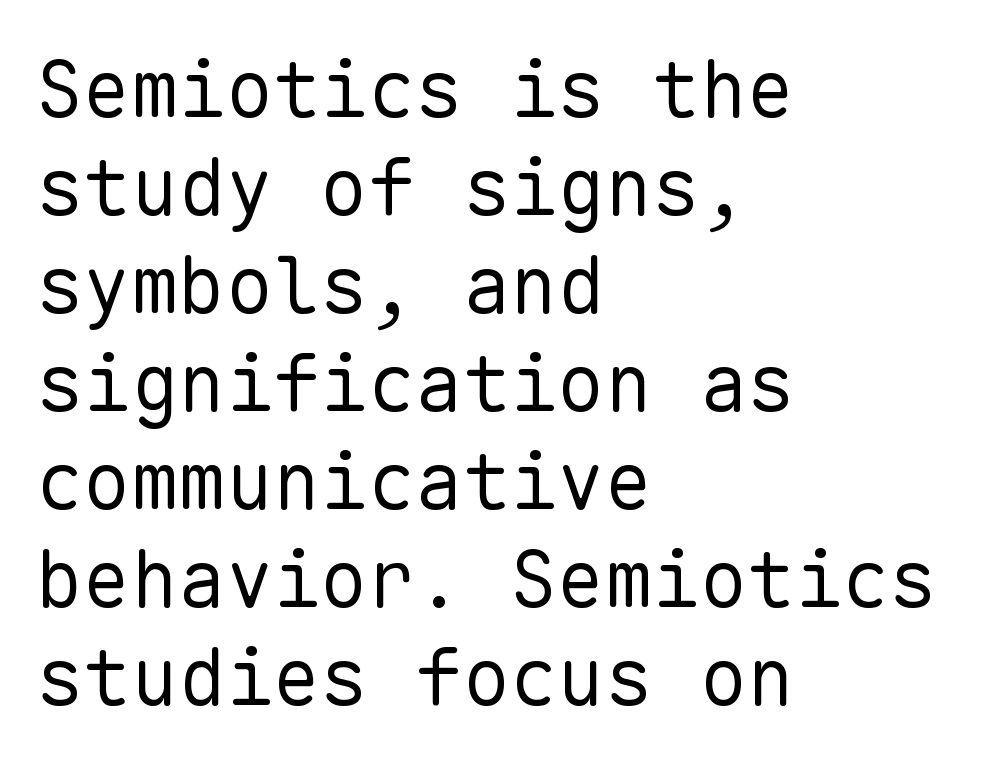
The image shows 79 px regular-weight sans-serif type, upright, monospaced; set left-aligned, line spacing 1.24x, normal letter spacing, not underlined; low stroke contrast and a medium x-height.
